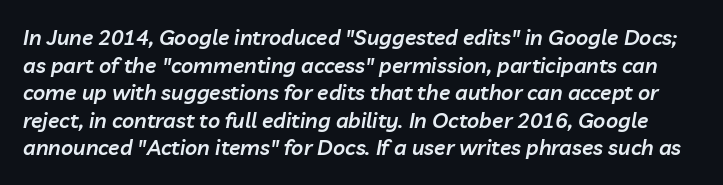
Typesetter's note: demi weight, one step under bold. Glance below the letters and you will spot only blank space. This rendering leaves character spacing at its baseline value. When letters slant like this, we call the style italic. Regarding leading, the lines here are spaced in the standard way.
